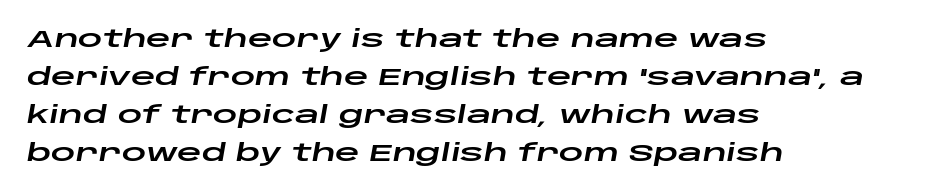
This sample keeps an unexceptional amount of space between lines. Style check: oblique. The tracking reads as untouched default to a designer's eye. The text block is weighted toward the left margin, trailing off unevenly rightward. This rendering features lettering with no underline.
